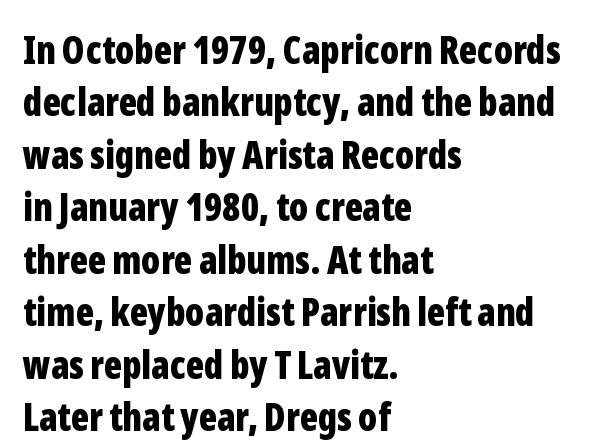
{"serif": "no", "italic": "no", "bold": "yes", "weight": "bold", "width": "condensed", "stroke_contrast": "low", "x_height": "medium", "monospaced": "no", "underline": "no", "align": "left", "line_spacing": "normal", "line_spacing_ratio": 1.38, "letter_spacing": "normal", "letter_spacing_em": 0.0, "glyph_px": 38}
